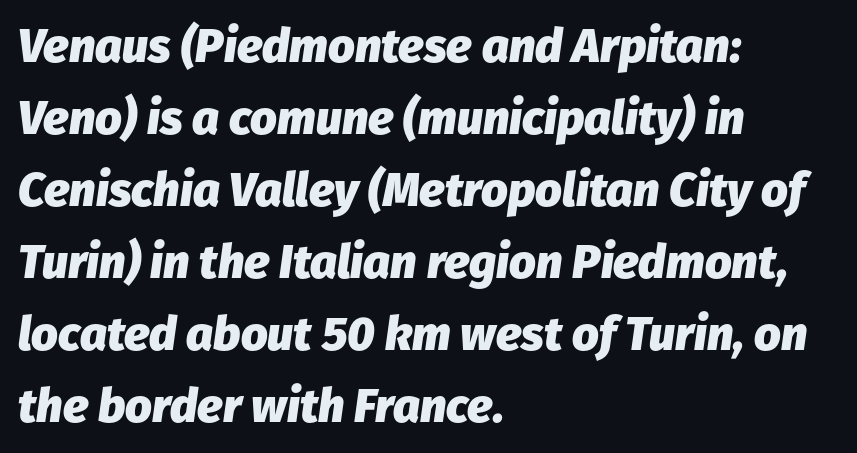
{"italic": "yes", "lean": "right", "slant_degrees": 8, "bold": "yes", "weight": "heavy", "width": "normal", "stroke_contrast": "low", "x_height": "medium", "monospaced": "no", "underline": "no", "align": "left", "line_spacing": "normal", "line_spacing_ratio": 1.53, "letter_spacing": "normal", "letter_spacing_em": 0.0, "glyph_px": 47}
